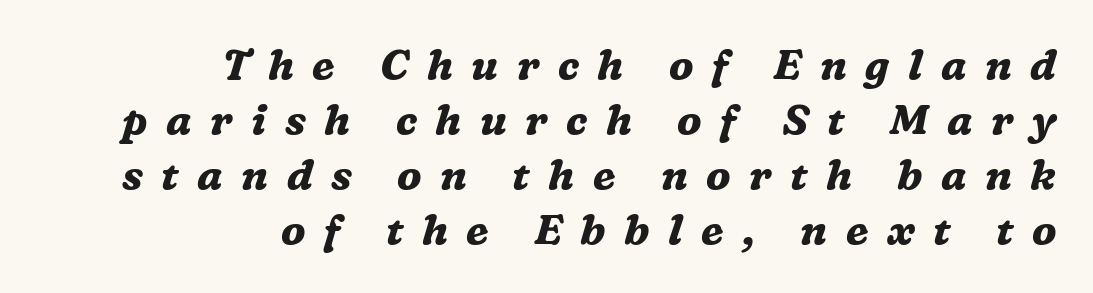
The image shows 42 px bold serif type, italic (leaning right); set right-aligned, normal line spacing (1.31x), unusually wide letter spacing (+0.44 em), not underlined; medium stroke contrast and a medium x-height.
